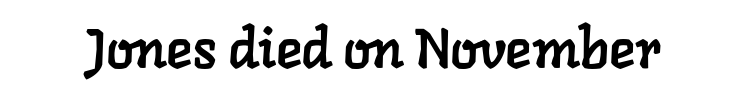
{"serif": "yes", "width": "normal", "stroke_contrast": "low", "x_height": "medium", "monospaced": "no", "underline": "no", "letter_spacing": "normal", "letter_spacing_em": 0.0, "glyph_px": 55}
